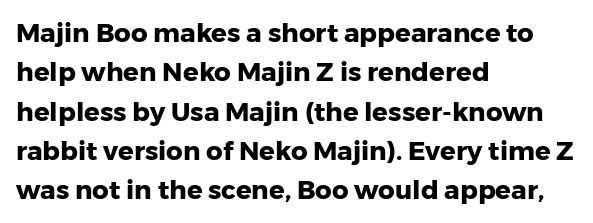
Typeset ragged right — the left edge is the straight one. The passage shown is not underscored anywhere. The lettering stays uniformly vertical, giving the passage a roman look. Short note: letters normally spaced.
